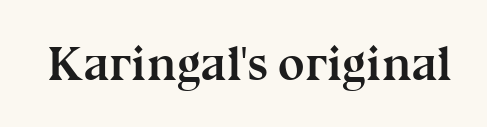
The image shows 48 px semibold serif type, upright; set normal letter spacing, not underlined; medium stroke contrast and a medium x-height.
